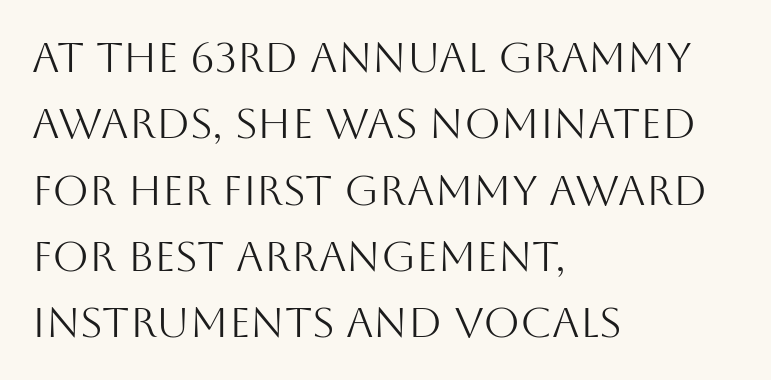
This is the regular roman posture of the typeface. Letters rest on an invisible, unmarked baseline. You could call the tracking neutral — neither tight nor loose. The rendering uses natural spacing where letterforms have individual widths. Vertically, the passage feels balanced, rows spaced as you'd expect.
